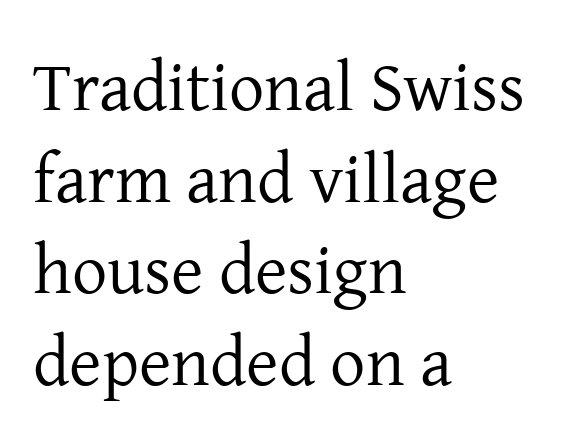
Weight class: somewhere from thin through regular. No word sits above an underline. The rag falls on the right side of this text block. Ordinary non-slanted type is in use. Font category for this specimen: serif. Interline gaps are of average width in this sample.
